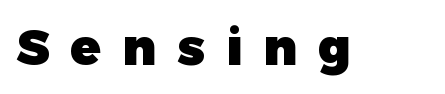
Q: Is the text bold? A: Yes.
Q: Is the text italic (slanted)? A: No, it is upright.
Q: Is the typeface a serif or a sans-serif typeface? A: Sans-serif.
Q: Is the text underlined? A: No.
Q: Is the spacing between letters normal or unusually wide? A: Unusually wide.
Q: Width (condensed, normal, or wide)? A: Normal.
Q: Stroke contrast? A: Low.
Q: x-height? A: Medium.
Q: Monospaced? A: No.
